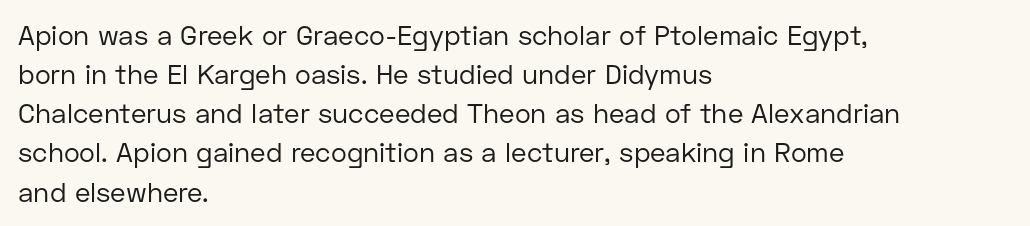
{"italic": "no", "bold": "no", "underline": "no", "align": "left", "line_spacing": "normal", "line_spacing_ratio": 1.45, "letter_spacing": "normal", "letter_spacing_em": 0.0, "glyph_px": 27}
